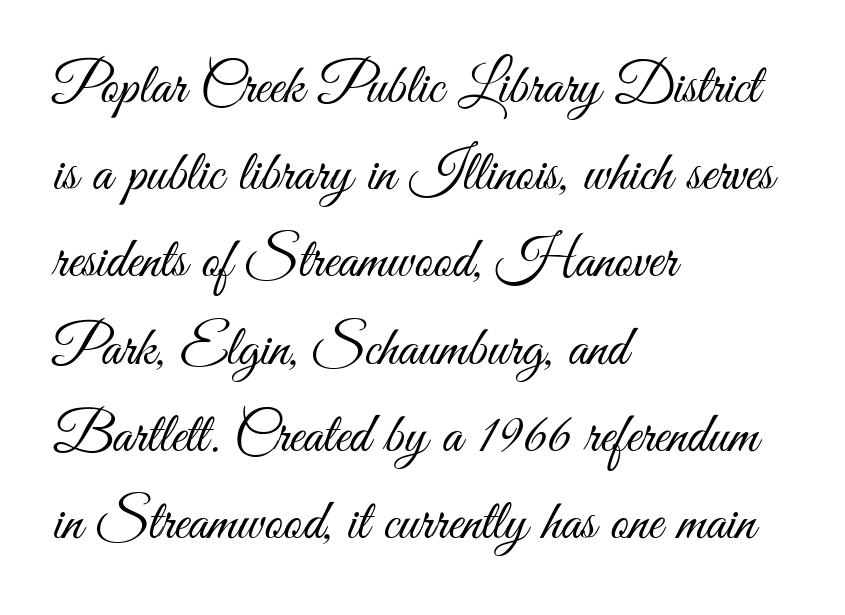
Each letter keeps its own natural width here, so spacing adapts to shape. The gaps between neighbouring characters are ordinary and unremarkable. Counters stay open thanks to moderate or lighter strokes. The line-height multiplier appears to be the usual default. Nobody drew a line under any word here.
